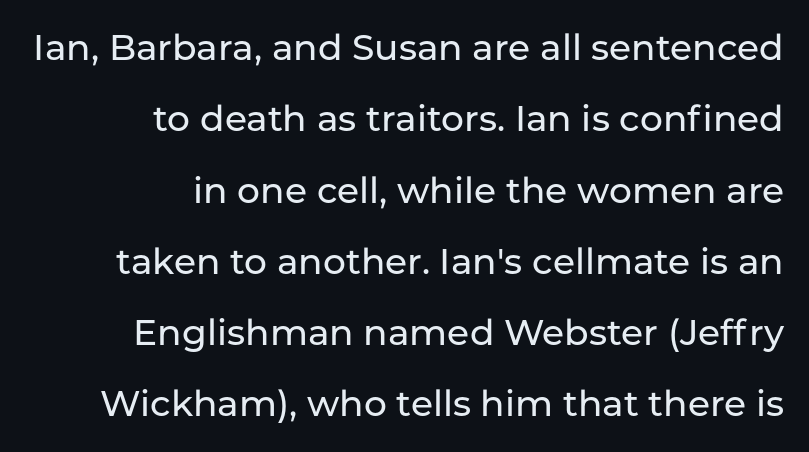
In CSS terms this would be text-align: right. I'd call this a sans setting — the letters go barefoot. Is this a fixed-width face? No — the glyphs have proportional, varying widths. Each row of text sits above clean, open space.
